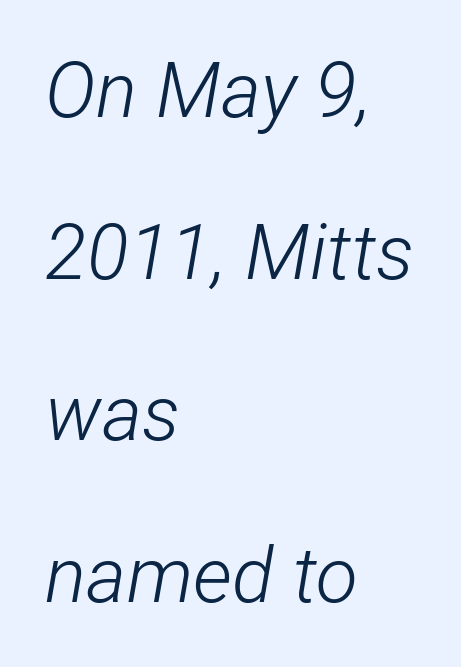
Q: Is the text bold? A: No.
Q: Is the text italic (slanted)? A: Yes, it leans right by about 12 degrees.
Q: Is the text underlined? A: No.
Q: How is the paragraph aligned? A: Left-aligned.
Q: Is the spacing between letters normal or unusually wide? A: Normal.
Q: Is the spacing between lines tight, normal or loose? A: Loose.
Q: Width (condensed, normal, or wide)? A: Condensed.
Q: Stroke contrast? A: Low.
Q: x-height? A: Medium.
Q: Monospaced? A: No.
